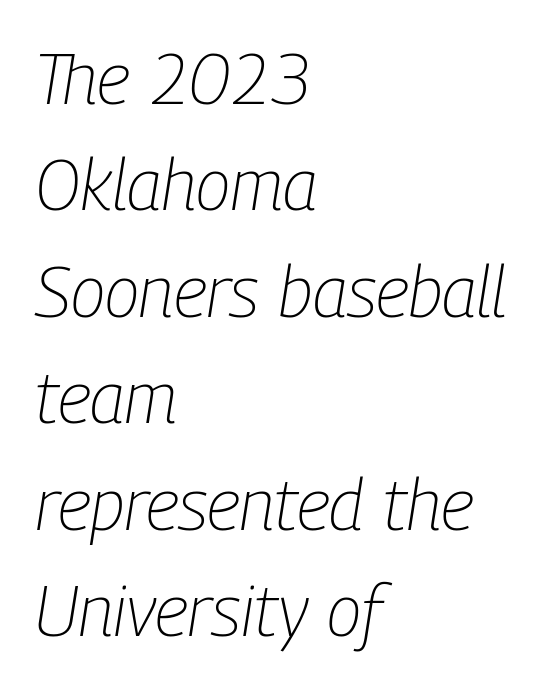
{"italic": "yes", "lean": "right", "slant_degrees": 9, "bold": "no", "weight": "light", "width": "condensed", "stroke_contrast": "low", "x_height": "medium", "monospaced": "no", "underline": "no", "align": "left", "line_spacing": "normal", "line_spacing_ratio": 1.5, "letter_spacing": "normal", "letter_spacing_em": 0.0, "glyph_px": 71}
